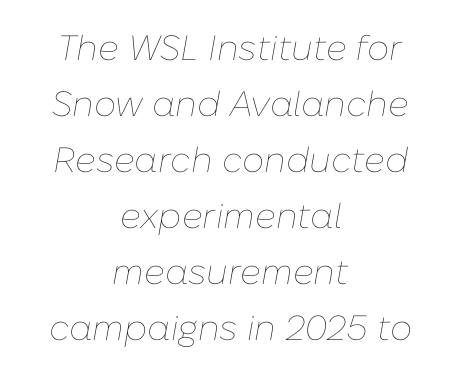
Q: Is the text bold? A: No.
Q: Is the text italic (slanted)? A: Yes, it leans right by about 10 degrees.
Q: Is the text underlined? A: No.
Q: How is the paragraph aligned? A: Centered.
Q: Is the spacing between letters normal or unusually wide? A: Normal.
Q: Is the spacing between lines tight, normal or loose? A: Normal.
Q: Width (condensed, normal, or wide)? A: Normal.
Q: Stroke contrast? A: Low.
Q: x-height? A: Medium.
Q: Monospaced? A: No.
